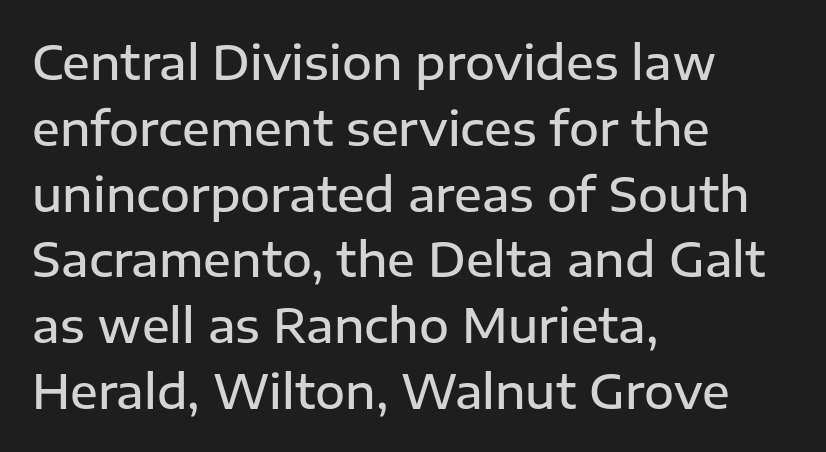
{"serif": "no", "italic": "no", "bold": "semi", "weight": "semibold", "width": "normal", "stroke_contrast": "low", "x_height": "medium", "monospaced": "no", "underline": "no", "align": "left", "line_spacing": "normal", "line_spacing_ratio": 1.43, "letter_spacing": "normal", "letter_spacing_em": 0.0, "glyph_px": 46}
